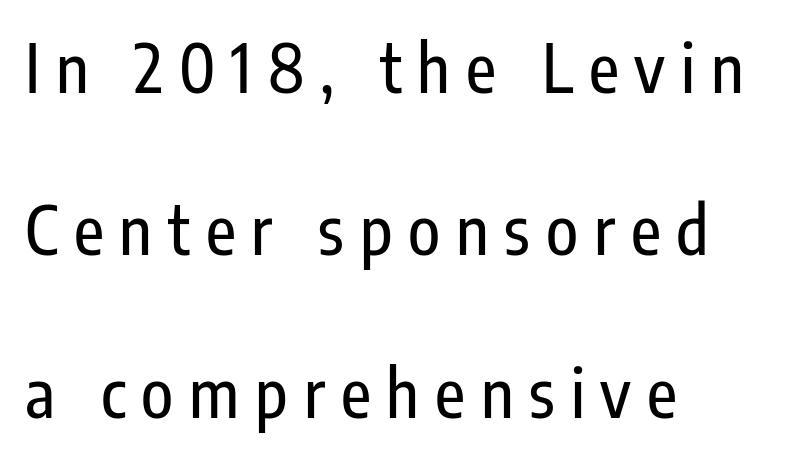
{"serif": "no", "italic": "no", "width": "condensed", "stroke_contrast": "low", "x_height": "medium", "monospaced": "no", "underline": "no", "align": "left", "line_spacing": "loose", "line_spacing_ratio": 2.46, "letter_spacing": "wide", "letter_spacing_em": 0.24, "glyph_px": 66}
